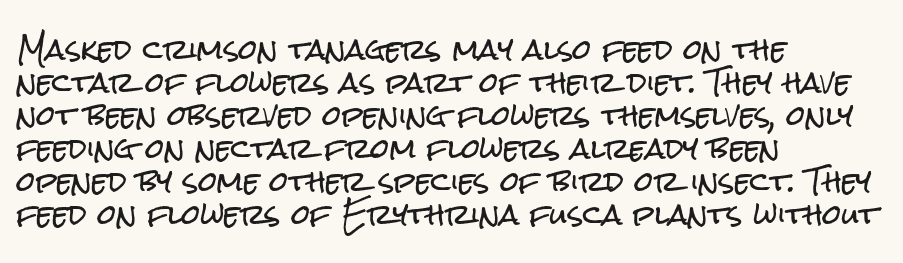
{"italic": "no", "underline": "no", "align": "left", "line_spacing_ratio": 1.22, "letter_spacing": "normal", "letter_spacing_em": 0.0, "glyph_px": 27}
